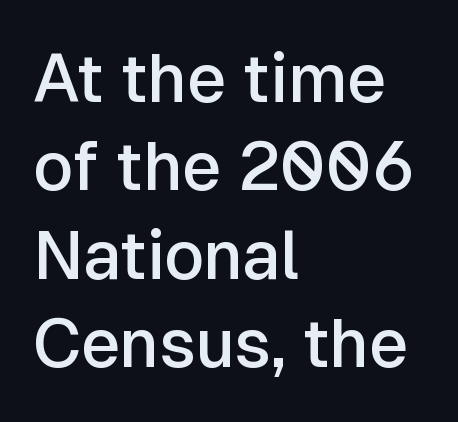
Moderately thickened strokes mark this as semibold type. Does the copy run flush right? No — it runs flush left. This sample has the flowing, uneven cadence of proportional lettering. A typesetter would call this leading conventional body-copy spacing. Plain, unruled lines of type.
